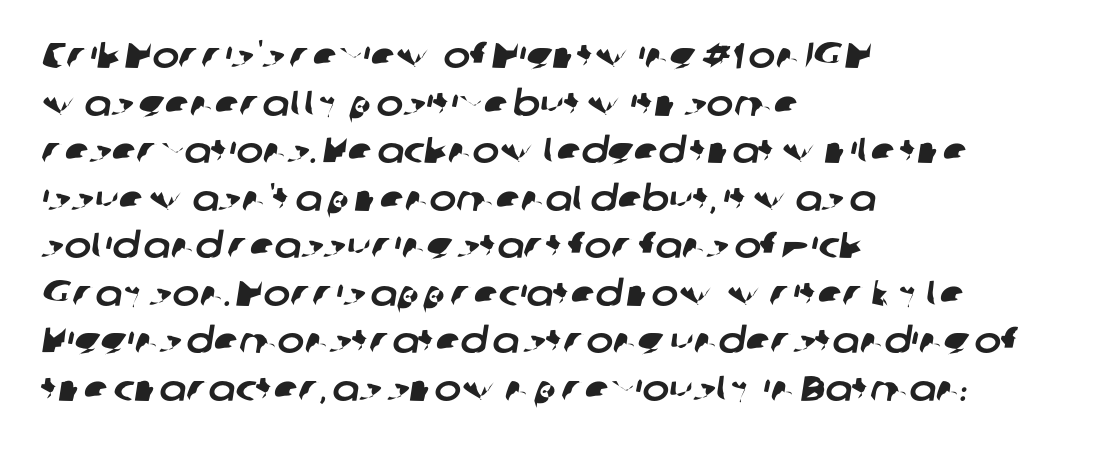
A classic flush-left, rag-right setting is used for this passage. Has an underline been added? It has not. Here the designer chose a conventional face with non-uniform glyph widths. Serif or sans? Sans — the stroke terminals are bare. Horizontal bands of white between lines are of average thickness.
